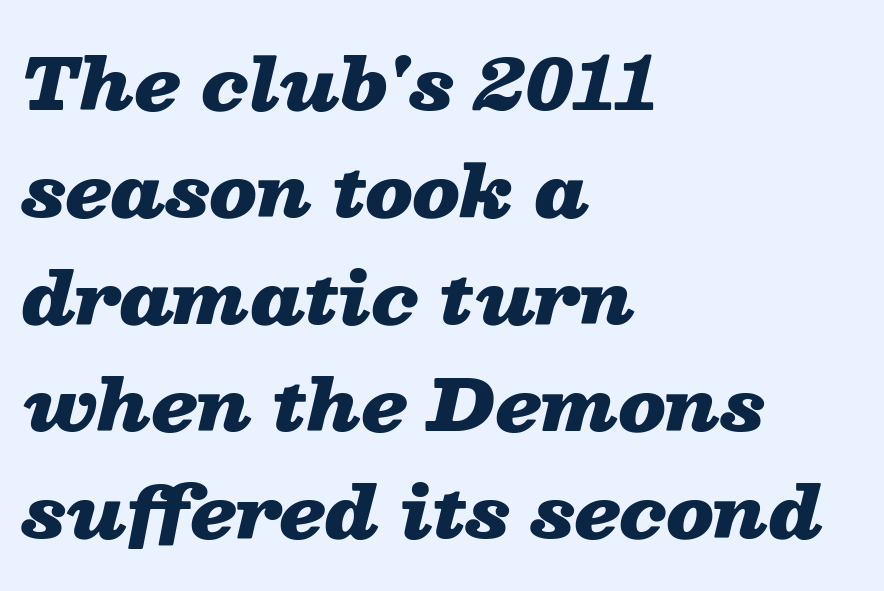
{"italic": "yes", "lean": "right", "slant_degrees": 13, "bold": "yes", "weight": "heavy", "width": "wide", "stroke_contrast": "low", "x_height": "medium", "monospaced": "no", "underline": "no", "align": "left", "line_spacing": "normal", "line_spacing_ratio": 1.53, "letter_spacing": "normal", "letter_spacing_em": 0.0, "glyph_px": 70}
